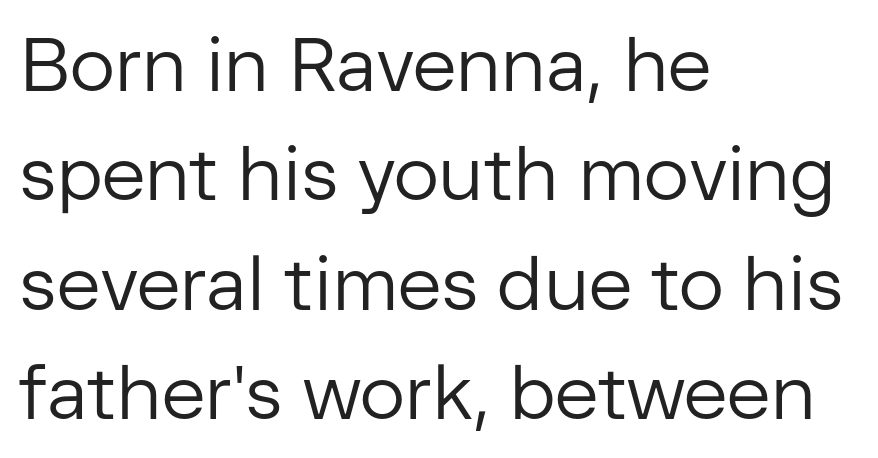
{"serif": "no", "italic": "no", "bold": "no", "weight": "regular", "width": "normal", "stroke_contrast": "low", "x_height": "medium", "monospaced": "no", "underline": "no", "align": "left", "line_spacing": "normal", "line_spacing_ratio": 1.46, "letter_spacing": "normal", "letter_spacing_em": 0.0, "glyph_px": 75}
